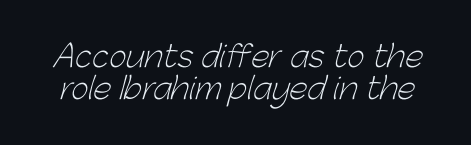
A typesetter would label this face a sans. Only glyphs here, with clear space below each row. Vertical stems look standard width or narrower in stroke. In terms of leading, this rendering errs on the cramped side. Each word holds together tightly as a unit, with standard inter-letter gaps.
